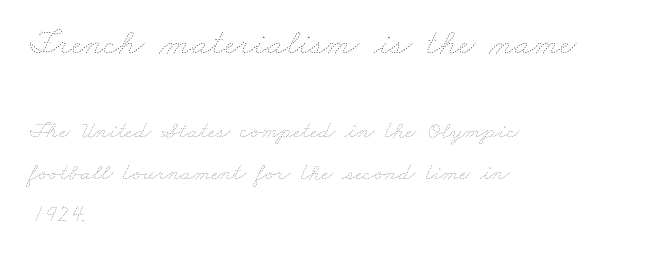
{"bold": "no", "weight": "thin", "width": "wide", "stroke_contrast": "low", "x_height": "small", "monospaced": "no", "underline": "no", "align": "left", "line_spacing_ratio": 1.75, "letter_spacing": "normal", "letter_spacing_em": 0.0, "larger_block": "first", "size_ratio": 1.5, "glyph_px": 36}
